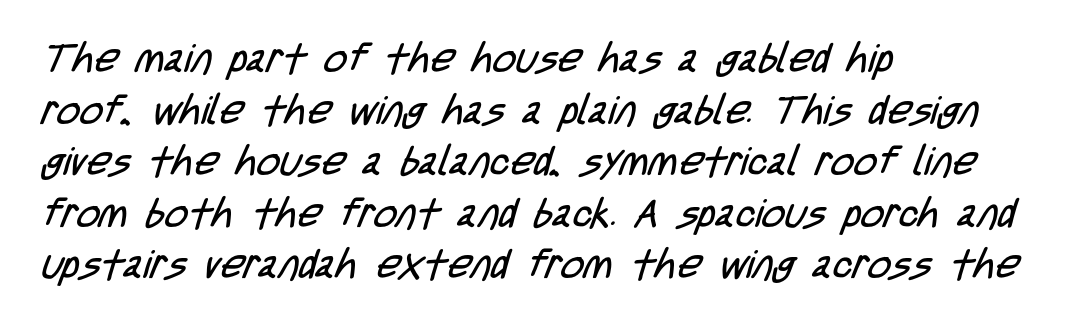
Look at the tracking — it's just the regular setting, nothing added. The lines in this sample share a left origin and differ only in where they stop. The characters are drawn with everyday or finer stroke widths. The strip under each line holds only bare page. Is this a sans? Yes — the strokes have no serifs. The space between consecutive lines is moderate.
